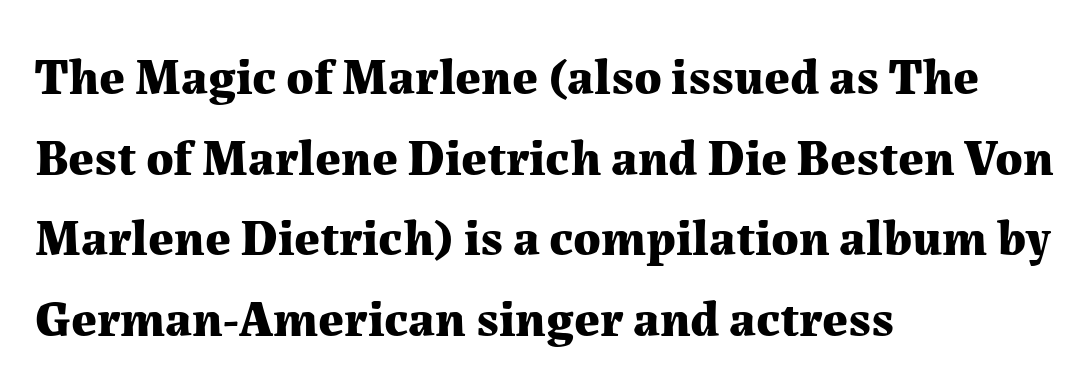
Q: Is the text bold? A: Yes.
Q: Is the text italic (slanted)? A: No, it is upright.
Q: Is the typeface a serif or a sans-serif typeface? A: Serif.
Q: Is the text underlined? A: No.
Q: How is the paragraph aligned? A: Left-aligned.
Q: Is the spacing between letters normal or unusually wide? A: Normal.
Q: Is the spacing between lines tight, normal or loose? A: Normal.
Q: Width (condensed, normal, or wide)? A: Normal.
Q: Stroke contrast? A: Medium.
Q: x-height? A: Medium.
Q: Monospaced? A: No.
